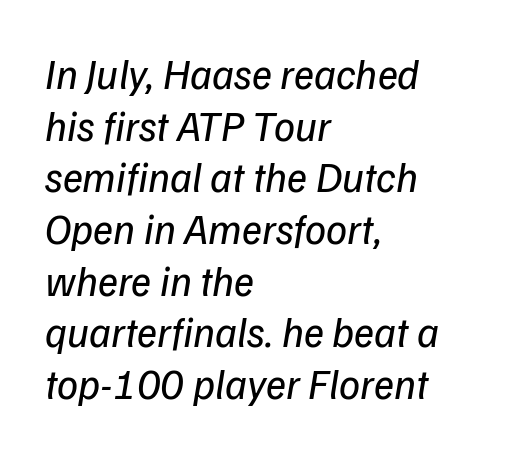
The paragraph shown leans on its left margin. Would a proofreader flag this as italicized? Yes. Bare-footed words on every line. This sample has the flowing, uneven cadence of proportional lettering. No extra tracking has been applied to these lines.
